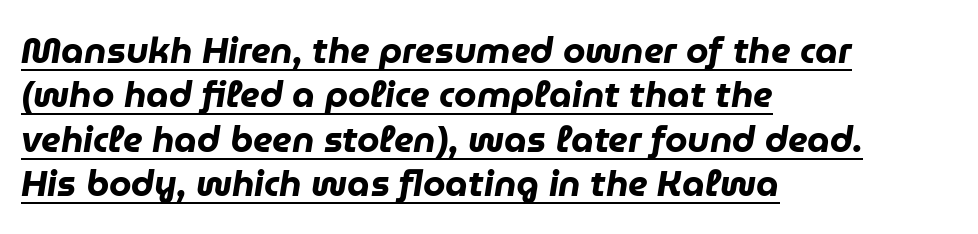
Characters are canted at an angle relative to the baseline's perpendicular. Leftover space on each line is placed entirely after the last word. Caption: bold face, heavy strokes. Note the varied advance widths — an 'i' is clearly narrower than an 'm'. Default kerning and tracking; the words read as compact shapes.
